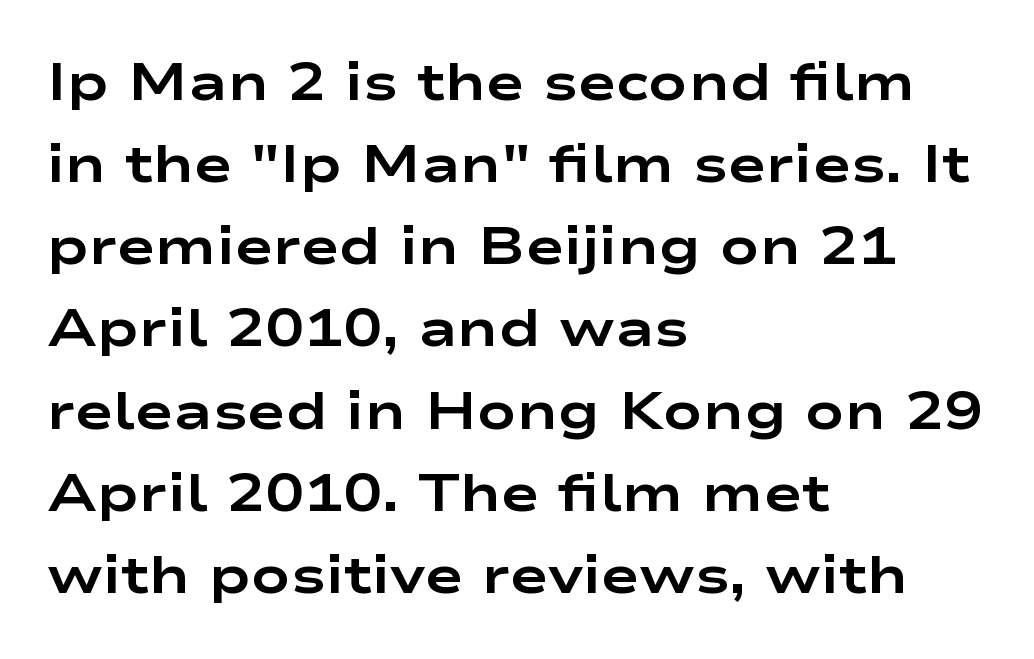
It's the straight-up-and-down kind of type. Words appear dense and cohesive because spacing is normal. Alignment: flush left. How would I describe the line gaps? Plain and ordinary.
